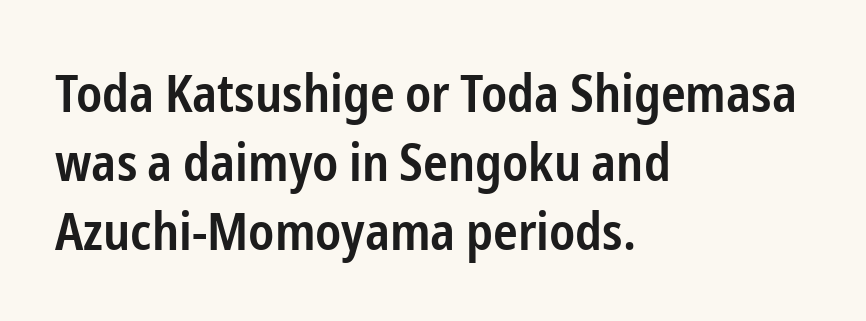
The letters advance in unequal steps, a hallmark of proportional type. A somewhat darkened texture: the type is semibold rather than bold. The axis of the letterforms is exactly vertical. Look at the bottom of the vertical strokes: they stop flat, with no serifs. Look at the tracking — it's just the regular setting, nothing added. Has an underline been added? It has not.
